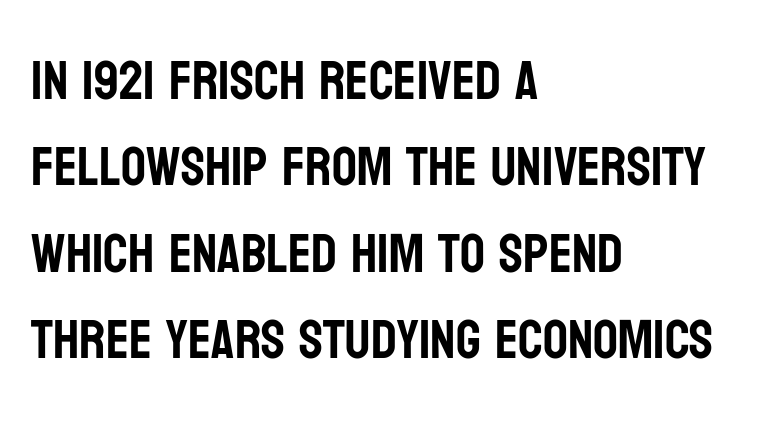
The image shows 55 px condensed sans-serif type, upright; set left-aligned, normal line spacing (1.57x), normal letter spacing, not underlined; low stroke contrast and a large x-height.
